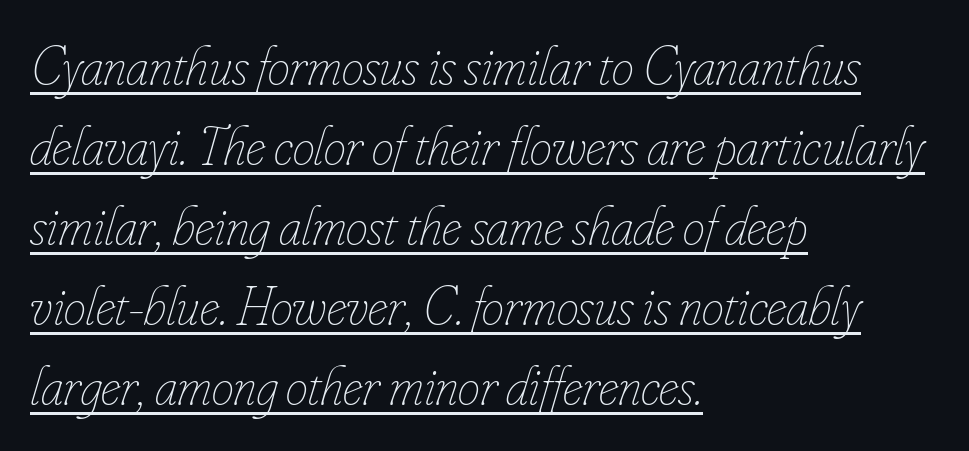
Q: Is the text bold? A: No.
Q: Is the text italic (slanted)? A: Yes, it leans right by about 16 degrees.
Q: Is the text underlined? A: Yes.
Q: How is the paragraph aligned? A: Left-aligned.
Q: Is the spacing between letters normal or unusually wide? A: Normal.
Q: Is the spacing between lines tight, normal or loose? A: Normal.
Q: Width (condensed, normal, or wide)? A: Condensed.
Q: Stroke contrast? A: Low.
Q: x-height? A: Small.
Q: Monospaced? A: No.
